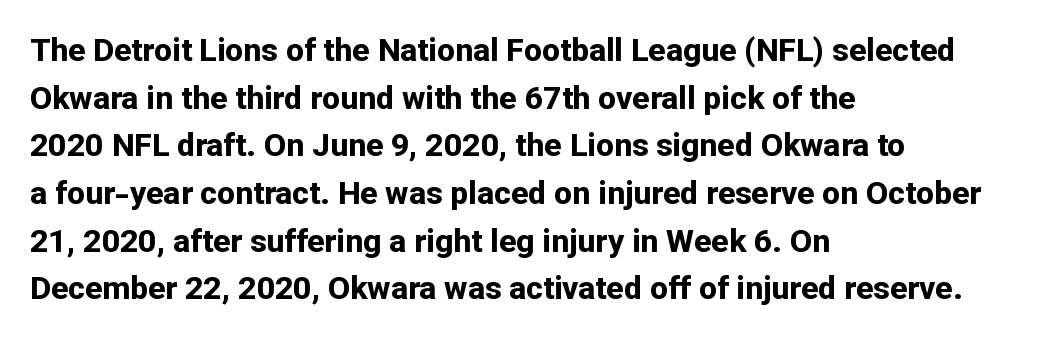
The image shows 32 px bold sans-serif type, upright; set left-aligned, normal line spacing (1.49x), normal letter spacing, not underlined; low stroke contrast and a medium x-height.
